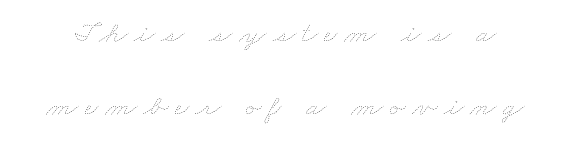
The image shows 30 px thin, wide type; set loose line spacing (2.45x), unusually wide letter spacing (+0.21 em), not underlined; low stroke contrast and a small x-height.
